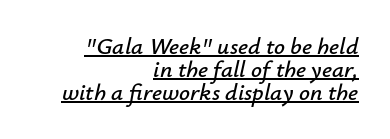
The image shows 24 px text type, italic (leaning right); set right-aligned, tight line spacing (0.95x), normal letter spacing, underlined.
